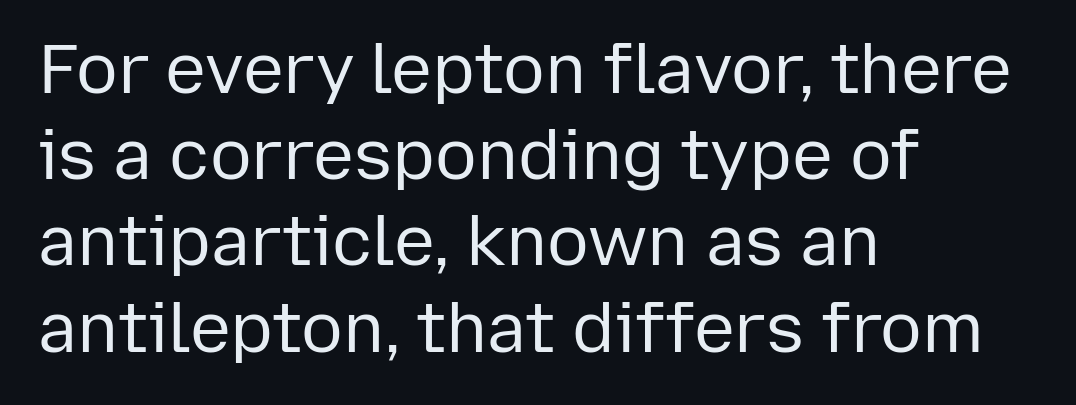
{"serif": "no", "italic": "no", "bold": "no", "weight": "regular", "width": "normal", "stroke_contrast": "low", "x_height": "medium", "monospaced": "no", "underline": "no", "align": "left", "line_spacing": "normal", "line_spacing_ratio": 1.25, "letter_spacing": "normal", "letter_spacing_em": 0.0, "glyph_px": 69}
